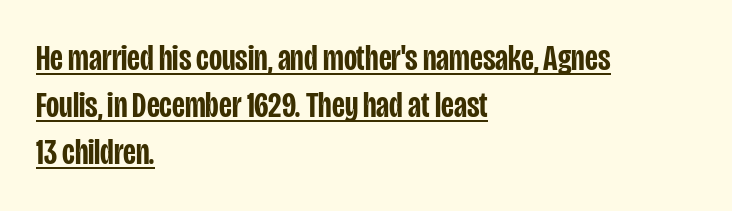
{"serif": "no", "italic": "no", "bold": "semi", "weight": "semibold", "width": "condensed", "stroke_contrast": "low", "x_height": "large", "monospaced": "no", "underline": "yes", "align": "left", "line_spacing": "normal", "line_spacing_ratio": 1.31, "letter_spacing": "normal", "letter_spacing_em": 0.0, "glyph_px": 36}
